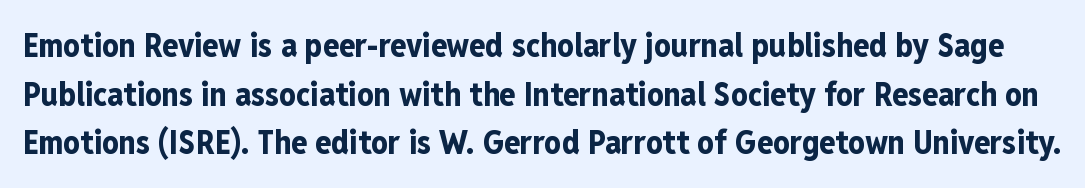
Q: Is the text bold? A: Yes.
Q: Is the text italic (slanted)? A: No, it is upright.
Q: Is the typeface a serif or a sans-serif typeface? A: Sans-serif.
Q: Is the text underlined? A: No.
Q: Is the spacing between letters normal or unusually wide? A: Normal.
Q: Is the spacing between lines tight, normal or loose? A: Normal.
Q: Width (condensed, normal, or wide)? A: Condensed.
Q: Stroke contrast? A: Low.
Q: x-height? A: Medium.
Q: Monospaced? A: No.
